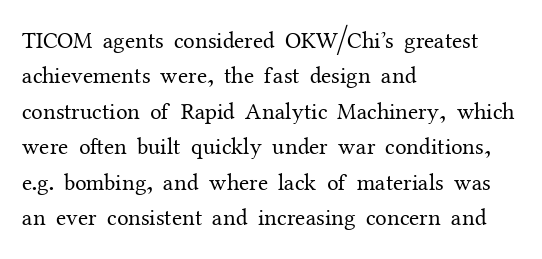
The image shows 23 px text type, upright; set left-aligned, normal line spacing (1.54x), normal letter spacing, not underlined.
